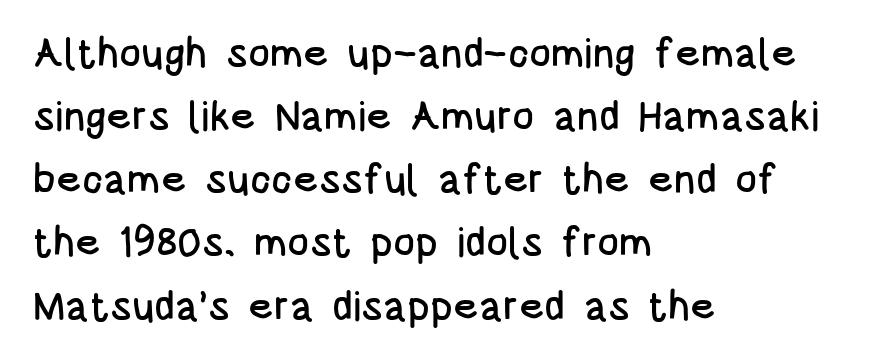
{"serif": "no", "italic": "no", "width": "condensed", "stroke_contrast": "low", "x_height": "large", "monospaced": "no", "underline": "no", "align": "left", "line_spacing": "normal", "line_spacing_ratio": 1.54, "letter_spacing": "normal", "letter_spacing_em": 0.0, "glyph_px": 41}
